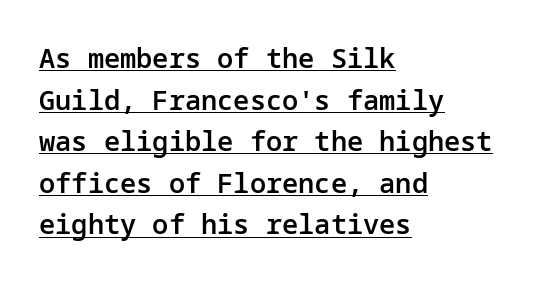
{"italic": "no", "bold": "semi", "underline": "yes", "align": "left", "line_spacing": "normal", "line_spacing_ratio": 1.54, "letter_spacing": "normal", "letter_spacing_em": 0.0, "glyph_px": 27}
